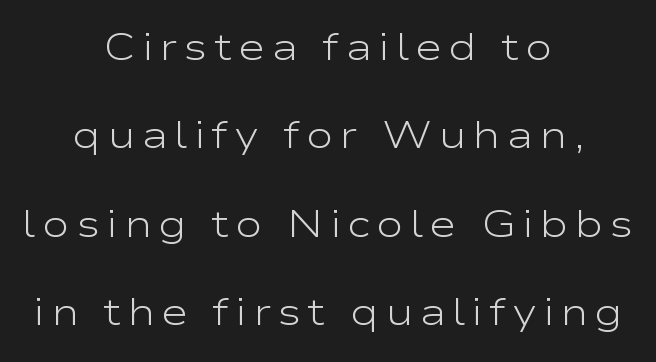
Q: Is the text bold? A: No.
Q: Is the text italic (slanted)? A: No, it is upright.
Q: Is the typeface a serif or a sans-serif typeface? A: Sans-serif.
Q: Is the text underlined? A: No.
Q: How is the paragraph aligned? A: Centered.
Q: Is the spacing between lines tight, normal or loose? A: Loose.
Q: Width (condensed, normal, or wide)? A: Wide.
Q: Stroke contrast? A: Low.
Q: x-height? A: Medium.
Q: Monospaced? A: No.
